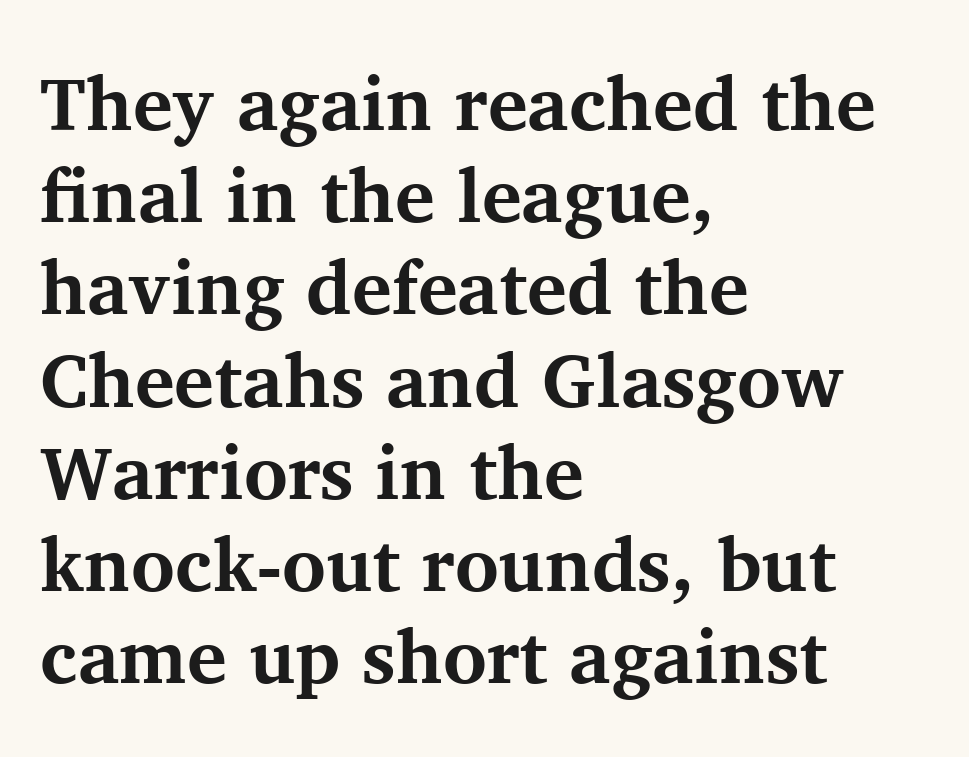
Weight: bold. The font's upright variant was chosen for this text. The type family on display is of the serif kind. Each word holds together tightly as a unit, with standard inter-letter gaps. Words float on clear page, feet unadorned. Visually the block forms a straight wall on the left and a jagged coastline on the right.
